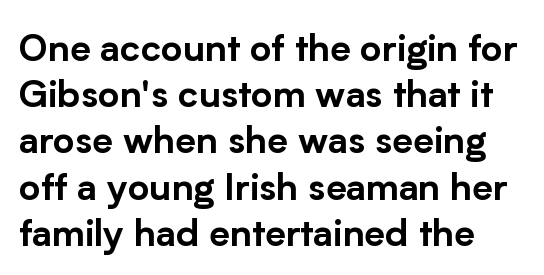
{"serif": "no", "italic": "no", "width": "normal", "stroke_contrast": "low", "x_height": "medium", "monospaced": "no", "underline": "no", "line_spacing": "normal", "line_spacing_ratio": 1.25, "letter_spacing": "normal", "letter_spacing_em": 0.0, "glyph_px": 37}
